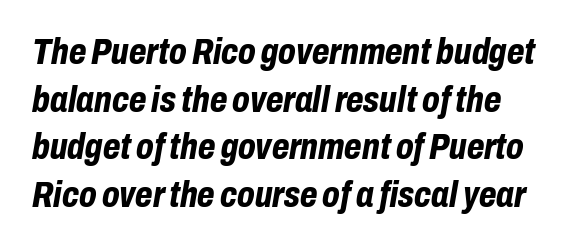
Q: Is the text bold? A: Yes.
Q: Is the text italic (slanted)? A: Yes, it leans right by about 10 degrees.
Q: Is the text underlined? A: No.
Q: Is the spacing between letters normal or unusually wide? A: Normal.
Q: Is the spacing between lines tight, normal or loose? A: Normal.
Q: Width (condensed, normal, or wide)? A: Condensed.
Q: Stroke contrast? A: Low.
Q: x-height? A: Medium.
Q: Monospaced? A: No.
